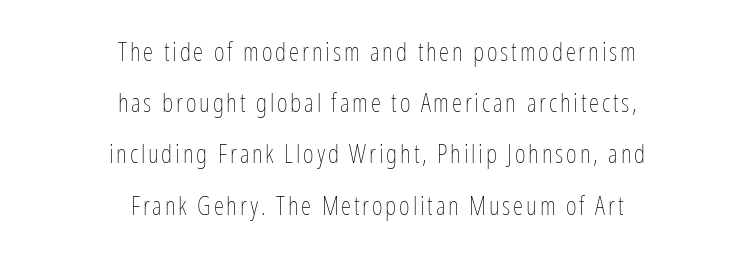
Descender tails drop into unmarked territory. The setting favours the middle, as headings and verse often do. When letters stand straight like this, we call the style roman or upright. The letters look calm and open, with moderate or lighter stems. Baseline-to-baseline distance is far greater than the letter height.
